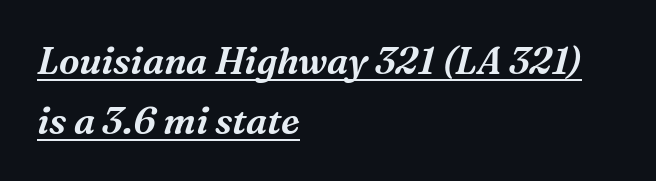
The image shows 37 px serif type, italic (leaning right); set left-aligned, normal line spacing (1.62x), normal letter spacing, underlined; medium stroke contrast and a medium x-height.
